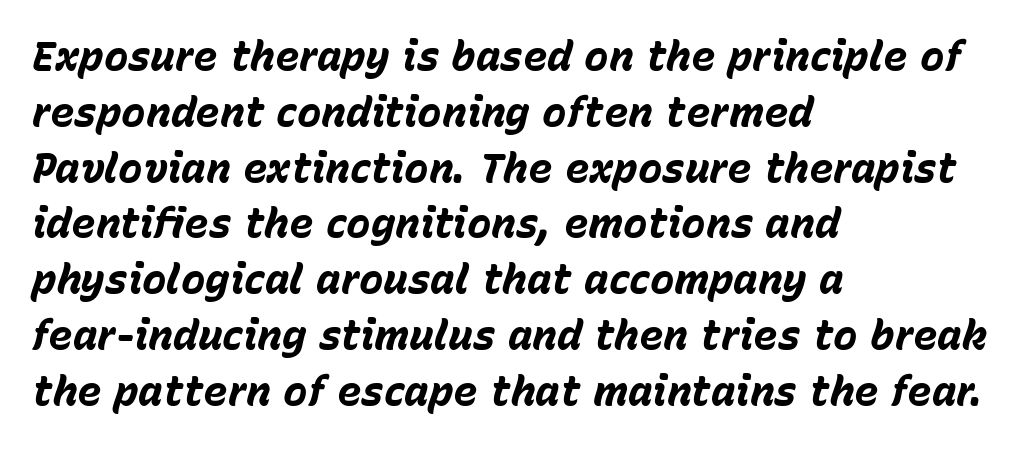
The image shows 41 px bold type, italic (leaning right); set left-aligned, normal line spacing (1.36x), normal letter spacing, not underlined; low stroke contrast and a medium x-height.
